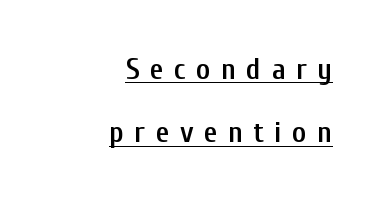
{"serif": "no", "italic": "no", "bold": "semi", "weight": "semibold", "width": "condensed", "stroke_contrast": "low", "x_height": "medium", "monospaced": "no", "underline": "yes", "align": "right", "line_spacing": "loose", "line_spacing_ratio": 2.11, "letter_spacing": "wide", "letter_spacing_em": 0.35, "glyph_px": 30}
